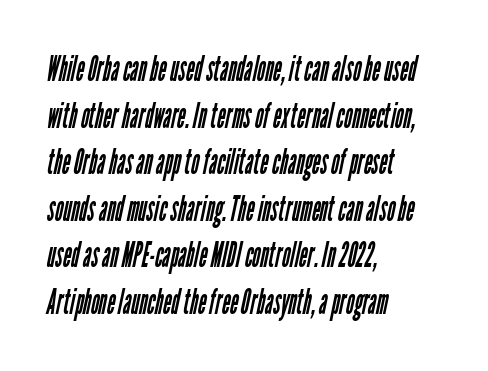
The image shows 35 px regular-weight, condensed sans-serif type; set left-aligned, normal line spacing (1.33x), normal letter spacing, not underlined; low stroke contrast and a medium x-height.
